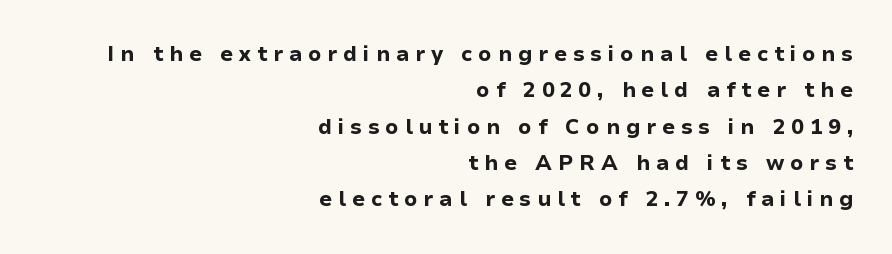
Glyph-to-glyph distance is far greater than everyday printed text. Descenders are the only things crossing below the line. Upright lettering throughout. The typesetting leans heavy: a genuine bold. If you drew a ruler down the right edge, every line would touch it.
